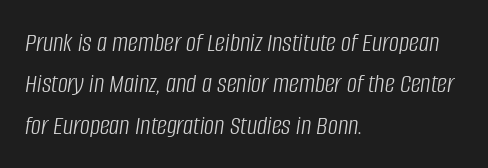
The image shows 28 px light, condensed type, italic (leaning right); set left-aligned, normal line spacing (1.48x), normal letter spacing, not underlined; low stroke contrast and a large x-height.
